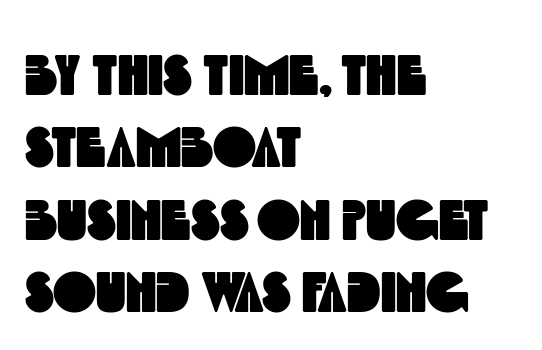
Q: Is the typeface a serif or a sans-serif typeface? A: Sans-serif.
Q: Is the text underlined? A: No.
Q: How is the paragraph aligned? A: Left-aligned.
Q: Is the spacing between letters normal or unusually wide? A: Normal.
Q: Is the spacing between lines tight, normal or loose? A: Normal.
Q: Width (condensed, normal, or wide)? A: Condensed.
Q: x-height? A: Large.
Q: Monospaced? A: No.
